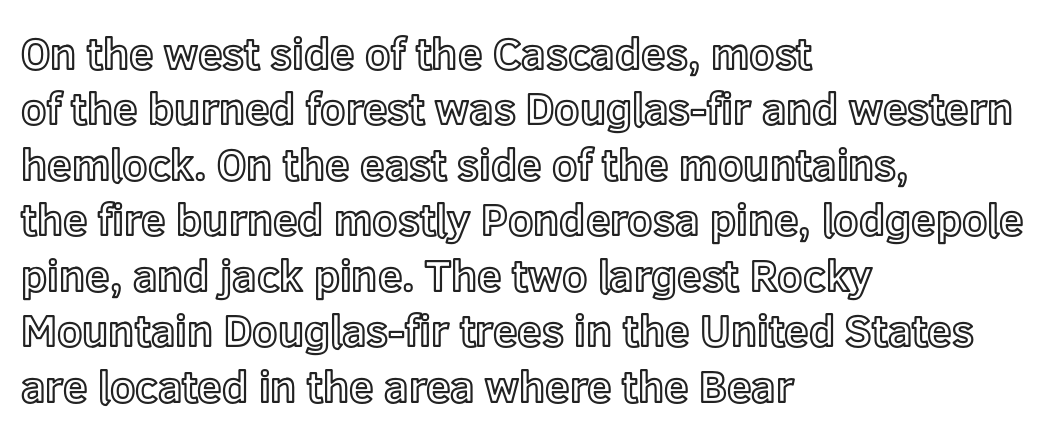
{"italic": "no", "width": "normal", "x_height": "medium", "monospaced": "no", "underline": "no", "align": "left", "line_spacing": "normal", "line_spacing_ratio": 1.26, "letter_spacing": "normal", "letter_spacing_em": 0.0, "glyph_px": 44}
